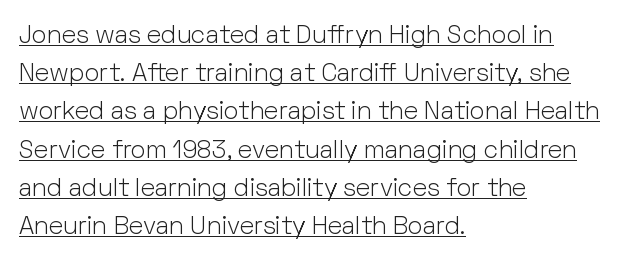
A typesetter would mark this as roman, not italic. Words appear dense and cohesive because spacing is normal. The block of text has a typical density, with ordinary space between rows. Somebody hit Ctrl+U on this one — the words are underlined. Stem width sits at or under what a default text font uses.
